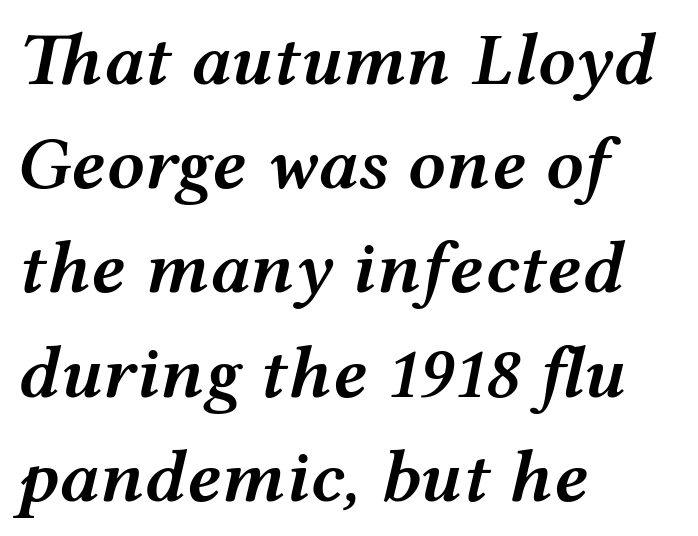
The image shows 75 px semibold, wide type, italic (leaning right); set left-aligned, normal line spacing (1.39x), normal letter spacing, not underlined; medium stroke contrast and a medium x-height.
